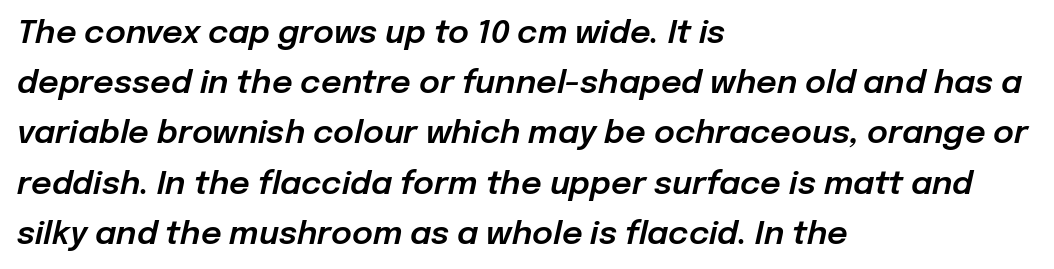
{"italic": "yes", "lean": "right", "slant_degrees": 12, "width": "normal", "stroke_contrast": "low", "x_height": "medium", "monospaced": "no", "underline": "no", "align": "left", "line_spacing": "normal", "line_spacing_ratio": 1.57, "letter_spacing": "normal", "letter_spacing_em": 0.0, "glyph_px": 32}
